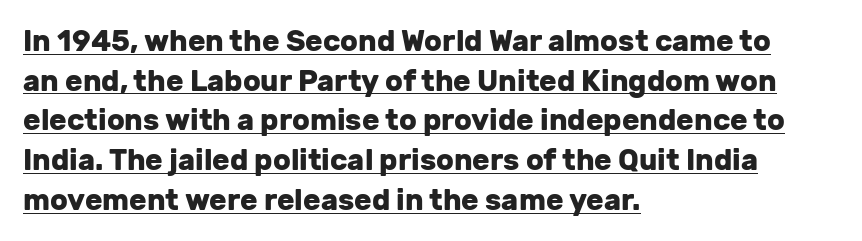
Q: Is the text bold? A: Yes.
Q: Is the text italic (slanted)? A: No, it is upright.
Q: Is the typeface a serif or a sans-serif typeface? A: Sans-serif.
Q: Is the text underlined? A: Yes.
Q: How is the paragraph aligned? A: Left-aligned.
Q: Is the spacing between letters normal or unusually wide? A: Normal.
Q: Is the spacing between lines tight, normal or loose? A: Normal.
Q: Width (condensed, normal, or wide)? A: Normal.
Q: Stroke contrast? A: Low.
Q: x-height? A: Medium.
Q: Monospaced? A: No.
